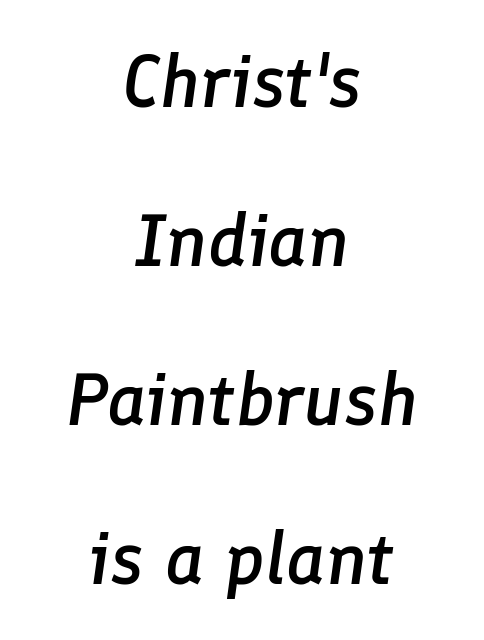
{"italic": "yes", "lean": "right", "slant_degrees": 8, "bold": "semi", "weight": "semibold", "width": "normal", "stroke_contrast": "low", "x_height": "medium", "monospaced": "no", "underline": "no", "align": "center", "line_spacing": "loose", "line_spacing_ratio": 2.15, "letter_spacing": "normal", "letter_spacing_em": 0.0, "glyph_px": 74}
